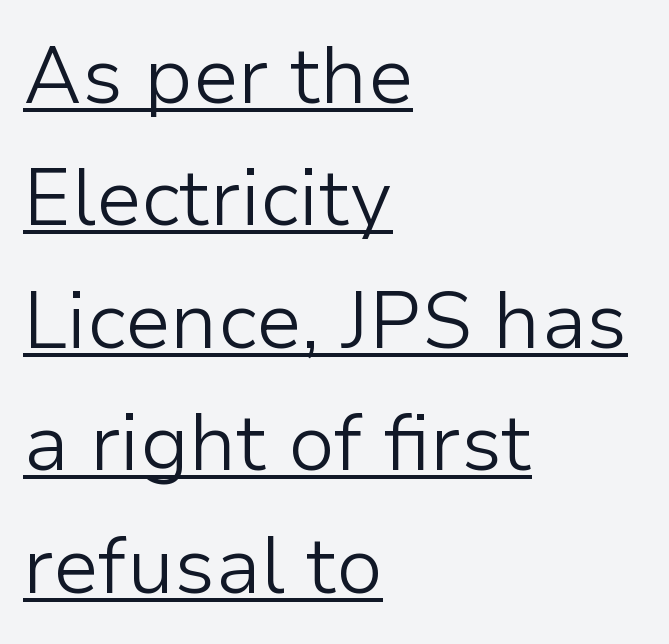
{"serif": "no", "italic": "no", "bold": "no", "weight": "light", "width": "normal", "stroke_contrast": "low", "x_height": "medium", "monospaced": "no", "underline": "yes", "align": "left", "line_spacing": "normal", "line_spacing_ratio": 1.55, "letter_spacing": "normal", "letter_spacing_em": 0.0, "glyph_px": 79}
